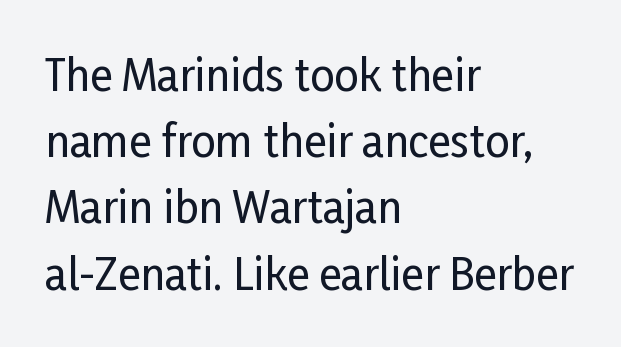
Q: Is the text italic (slanted)? A: No, it is upright.
Q: Is the typeface a serif or a sans-serif typeface? A: Sans-serif.
Q: Is the text underlined? A: No.
Q: How is the paragraph aligned? A: Left-aligned.
Q: Is the spacing between letters normal or unusually wide? A: Normal.
Q: Is the spacing between lines tight, normal or loose? A: Normal.
Q: Width (condensed, normal, or wide)? A: Condensed.
Q: Stroke contrast? A: Low.
Q: x-height? A: Medium.
Q: Monospaced? A: No.
